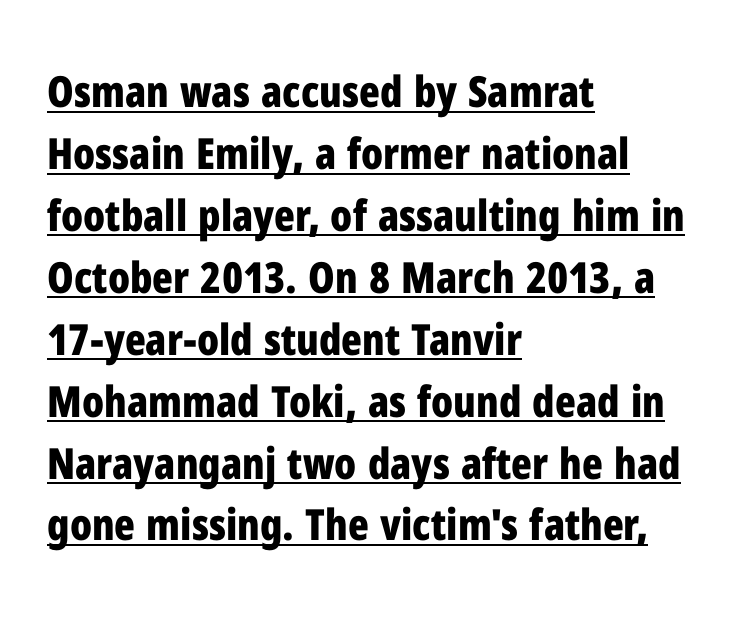
Unlike italic type, these characters show no tilt at all. Look at the stroke-to-counter ratio: heavy, a bold. Line beginnings align vertically; line endings do not. Are there feet on the stems? There aren't — it's a sans. Each line of the rendering has a horizontal stroke beneath the glyphs.
